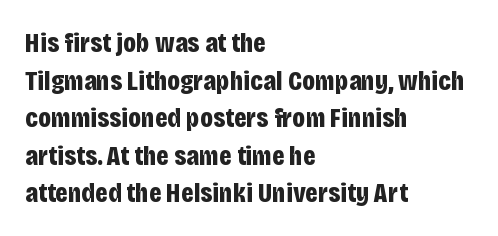
The image shows 28 px bold, condensed sans-serif type, upright; set left-aligned, normal line spacing (1.34x), normal letter spacing, not underlined; low stroke contrast and a large x-height.
